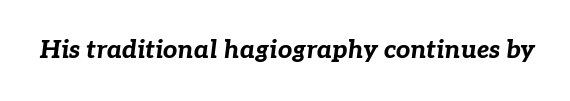
The image shows 25 px bold type, italic (leaning right); set normal letter spacing, not underlined.
